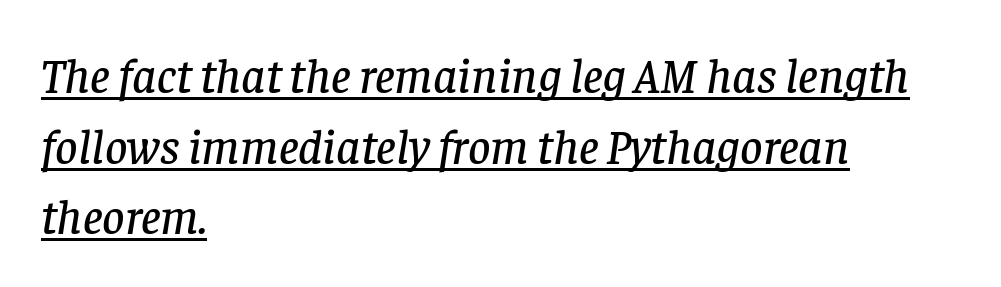
Q: Is the text italic (slanted)? A: Yes, it leans right by about 8 degrees.
Q: Is the typeface a serif or a sans-serif typeface? A: Serif.
Q: Is the text underlined? A: Yes.
Q: How is the paragraph aligned? A: Left-aligned.
Q: Is the spacing between letters normal or unusually wide? A: Normal.
Q: Is the spacing between lines tight, normal or loose? A: Normal.
Q: Width (condensed, normal, or wide)? A: Normal.
Q: Stroke contrast? A: Low.
Q: x-height? A: Large.
Q: Monospaced? A: No.
